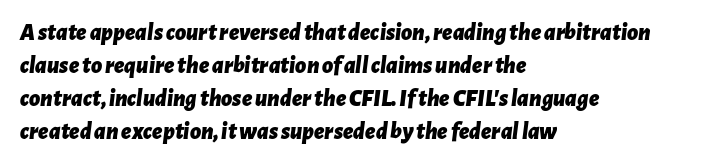
Q: Is the text bold? A: Yes.
Q: Is the text italic (slanted)? A: Yes, it leans right by about 7 degrees.
Q: Is the text underlined? A: No.
Q: How is the paragraph aligned? A: Left-aligned.
Q: Is the spacing between letters normal or unusually wide? A: Normal.
Q: Is the spacing between lines tight, normal or loose? A: Normal.
